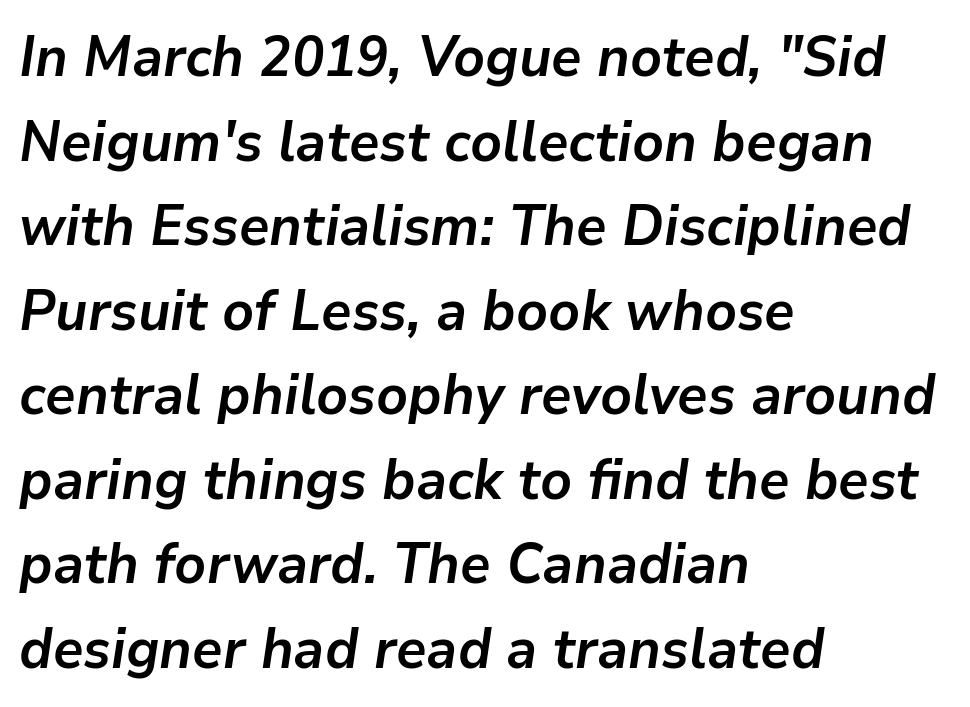
What weight is shown? A full bold with thick strokes. Is the letter spacing exaggerated? No — it looks like the ordinary default. Normally led — the rows are evenly, conventionally spaced. Posture: slanted.
